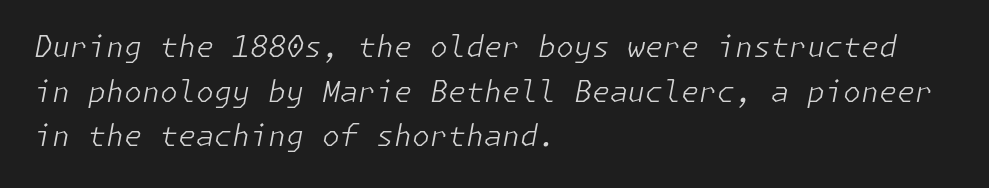
{"italic": "yes", "lean": "right", "slant_degrees": 11, "bold": "no", "weight": "light", "width": "normal", "stroke_contrast": "low", "x_height": "medium", "underline": "no", "align": "left", "line_spacing": "normal", "line_spacing_ratio": 1.54, "letter_spacing": "normal", "letter_spacing_em": 0.0, "glyph_px": 29}
